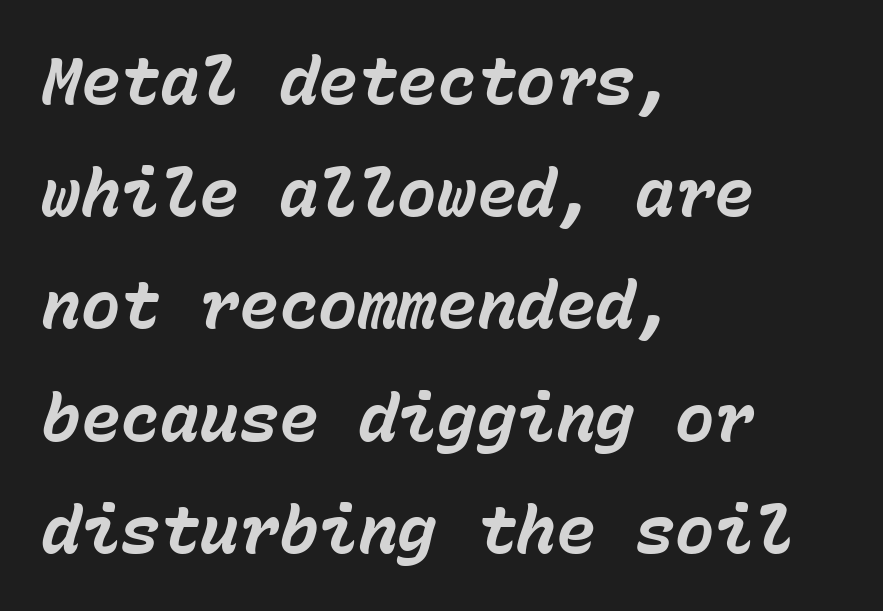
Spacing verdict: monospaced, one width for all characters. Underline: absent. Teacher's note: observe the even left margin — that is flush-left alignment. The axis of the letterforms is tilted away from vertical. Chunky letters — that's bold for sure.
